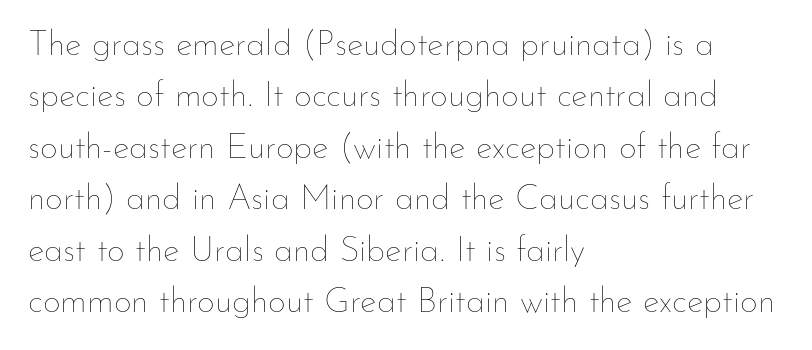
Spacing between characters is what you'd get straight out of the box. When letters stand straight like this, we call the style roman or upright. The rag falls on the right side of this text block. A clean baseline with only descenders dipping below it.
